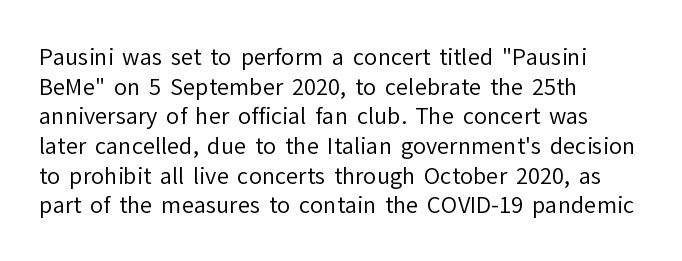
Unmarked baselines from the first word to the last. The designer left line spacing at the default. The rendering anchors every line to the left-hand side. The gaps between neighbouring characters are ordinary and unremarkable. The type sits square on the baseline with zero lean.
